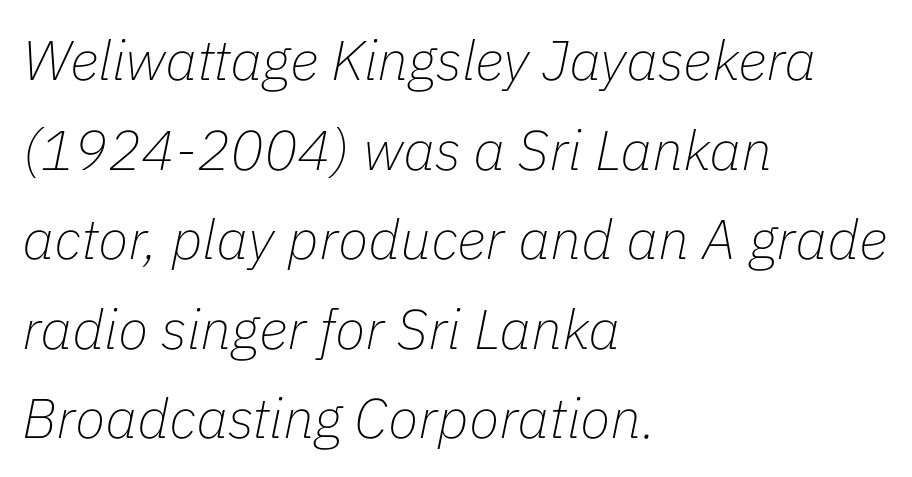
The passage shown is not underscored anywhere. The letters advance in unequal steps, a hallmark of proportional type. The rows are spaced the way most documents space them. How are the letters spaced? Ordinarily, with no added tracking. No extra ink here — the face is not bold. Italic: yes, the glyphs are oblique.
